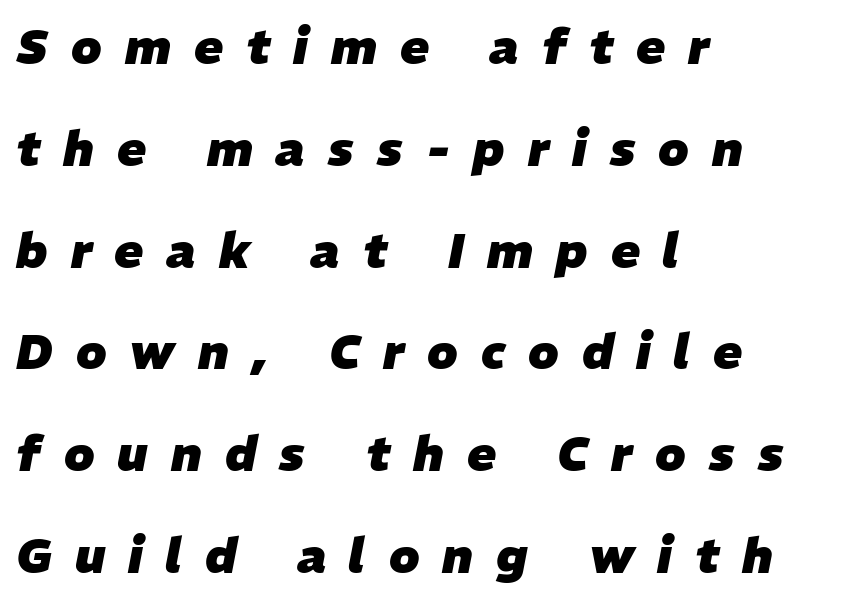
{"italic": "yes", "lean": "right", "slant_degrees": 11, "bold": "yes", "weight": "heavy", "width": "normal", "stroke_contrast": "low", "x_height": "medium", "monospaced": "no", "underline": "no", "align": "left", "line_spacing": "loose", "line_spacing_ratio": 2.12, "letter_spacing": "wide", "letter_spacing_em": 0.48, "glyph_px": 48}
